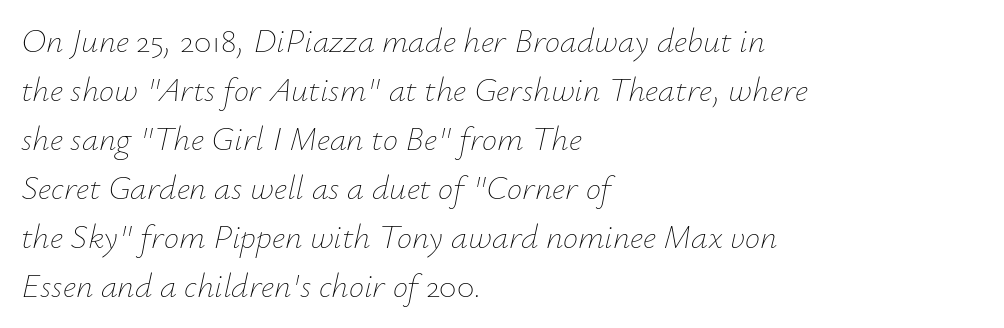
The image shows 34 px thin type, italic (leaning right); set left-aligned, normal line spacing (1.44x), normal letter spacing, not underlined; low stroke contrast and a small x-height.
